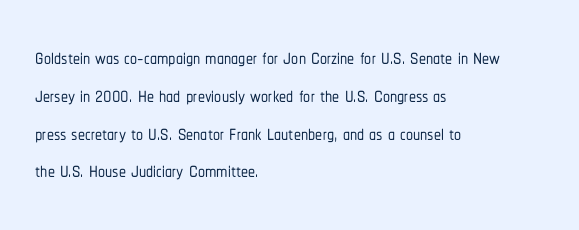
The compositor pushed each line to the left boundary. Upright lettering throughout. Note the varied advance widths — an 'i' is clearly narrower than an 'm'. Glyph-to-glyph distance matches everyday printed text.
